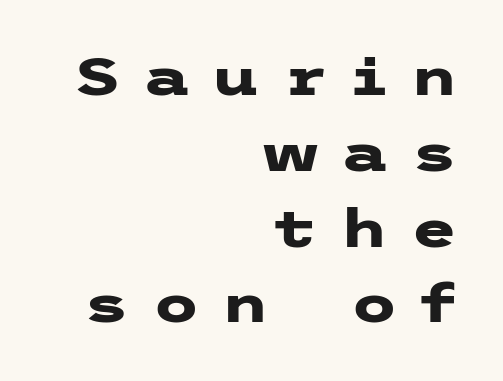
{"serif": "no", "italic": "no", "bold": "yes", "weight": "heavy", "width": "wide", "stroke_contrast": "low", "x_height": "medium", "underline": "no", "align": "right", "line_spacing": "normal", "line_spacing_ratio": 1.43, "letter_spacing": "wide", "letter_spacing_em": 0.43, "glyph_px": 53}
